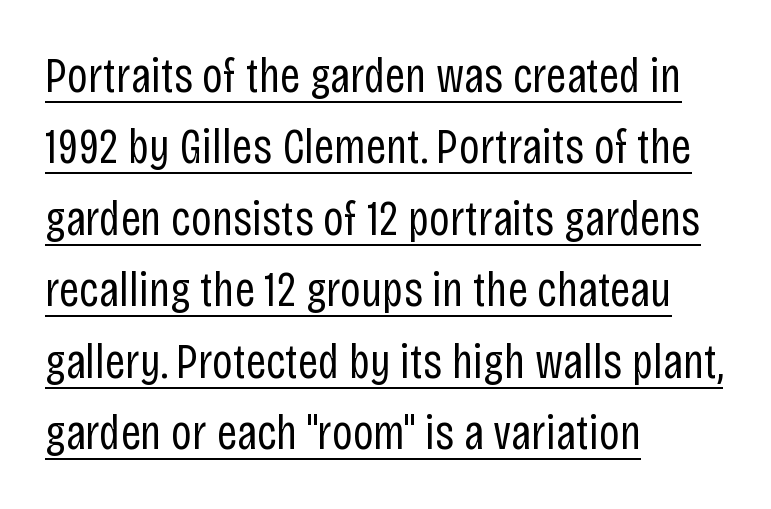
The image shows 50 px regular-weight, condensed sans-serif type, upright; set left-aligned, normal line spacing (1.43x), normal letter spacing, underlined; low stroke contrast and a large x-height.
